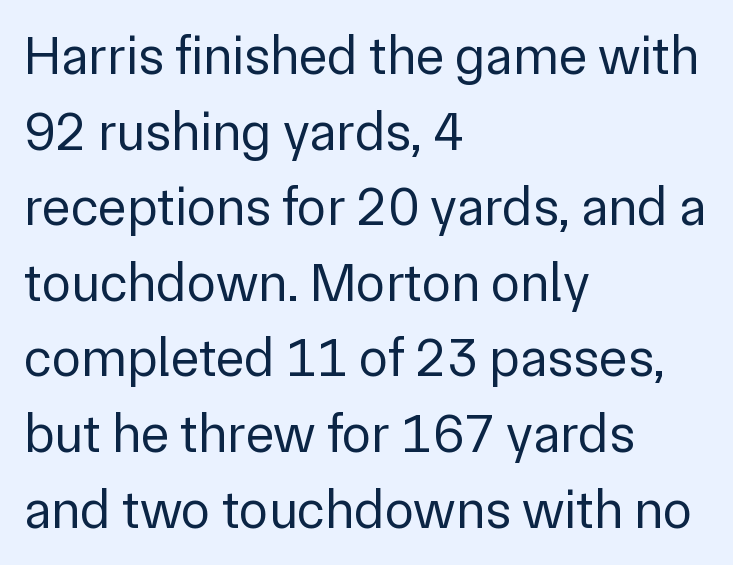
Q: Is the text bold? A: No.
Q: Is the text italic (slanted)? A: No, it is upright.
Q: Is the typeface a serif or a sans-serif typeface? A: Sans-serif.
Q: Is the text underlined? A: No.
Q: How is the paragraph aligned? A: Left-aligned.
Q: Is the spacing between letters normal or unusually wide? A: Normal.
Q: Is the spacing between lines tight, normal or loose? A: Normal.
Q: Width (condensed, normal, or wide)? A: Normal.
Q: Stroke contrast? A: Low.
Q: x-height? A: Medium.
Q: Monospaced? A: No.
